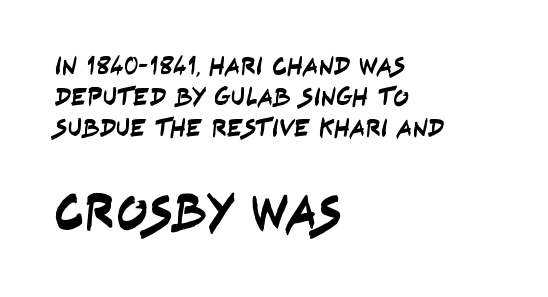
Q: Is the typeface a serif or a sans-serif typeface? A: Sans-serif.
Q: Is the text underlined? A: No.
Q: How is the paragraph aligned? A: Left-aligned.
Q: Is the spacing between letters normal or unusually wide? A: Normal.
Q: Which block of text is set in a larger size, the first (top) or the second (bottom)? A: The second (bottom) one.
Q: Width (condensed, normal, or wide)? A: Condensed.
Q: Stroke contrast? A: Low.
Q: x-height? A: Large.
Q: Monospaced? A: No.
